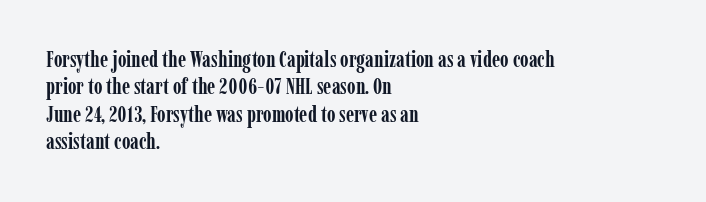
{"italic": "no", "bold": "yes", "underline": "no", "align": "left", "line_spacing": "normal", "line_spacing_ratio": 1.25, "letter_spacing": "normal", "letter_spacing_em": 0.0, "glyph_px": 22}
